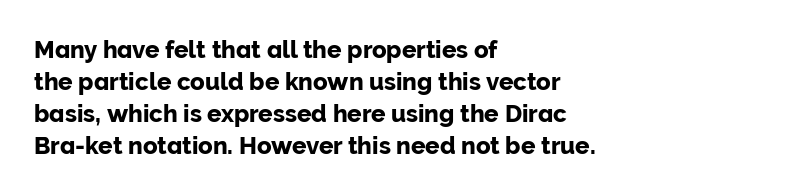
Q: Is the text italic (slanted)? A: No, it is upright.
Q: Is the text underlined? A: No.
Q: How is the paragraph aligned? A: Left-aligned.
Q: Is the spacing between letters normal or unusually wide? A: Normal.
Q: Is the spacing between lines tight, normal or loose? A: Normal.
